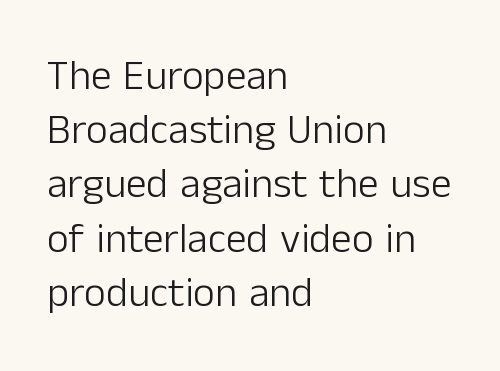
The image shows 42 px light sans-serif type, upright; set left-aligned, normal line spacing (1.29x), normal letter spacing, not underlined; low stroke contrast and a medium x-height.
